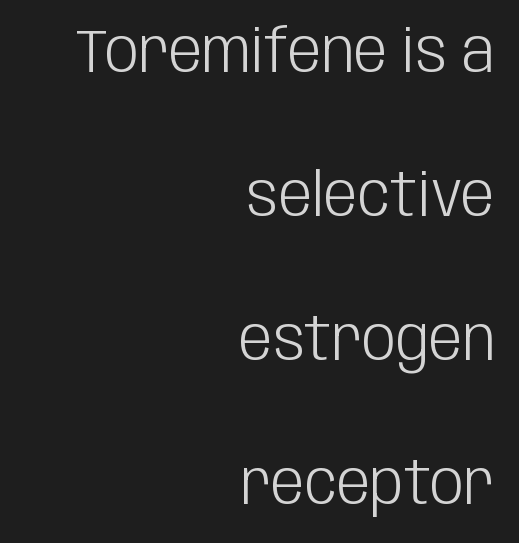
Italic? Not at all — the glyphs are vertical. Are there feet on the stems? There aren't — it's a sans. The lines are quadded right. The baseline area is clear.
